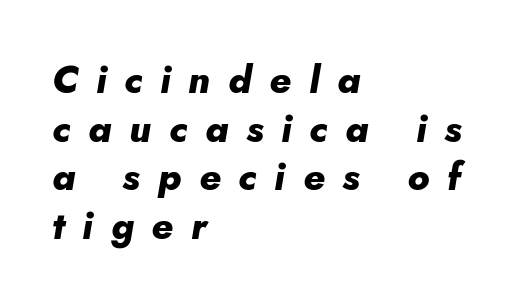
{"italic": "yes", "lean": "right", "slant_degrees": 10, "bold": "yes", "weight": "heavy", "width": "normal", "stroke_contrast": "low", "x_height": "small", "monospaced": "no", "underline": "no", "align": "left", "line_spacing": "normal", "line_spacing_ratio": 1.28, "letter_spacing": "wide", "letter_spacing_em": 0.47, "glyph_px": 38}
